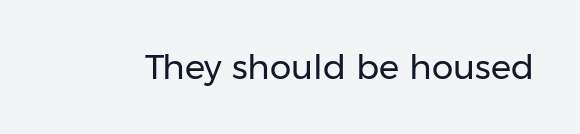
The rendering keeps characters at their native spacing. Serif or sans? Sans — the stroke terminals are bare. Heaviness? Minimal to ordinary, like unemphasized prose. This sample uses an upright cut, with every glyph sitting square on the baseline. Proportional: the letters do not fall into vertical columns. Glance below the letters and you will spot only blank space.
